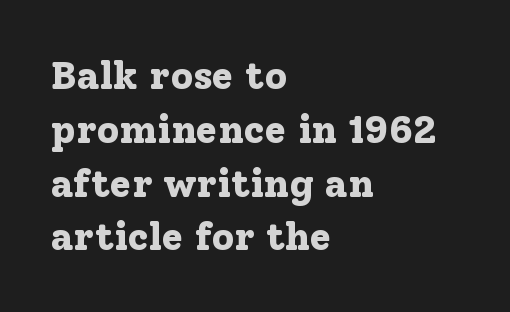
The image shows 39 px bold serif type, upright; set left-aligned, normal line spacing (1.38x), normal letter spacing, not underlined; low stroke contrast and a medium x-height.
